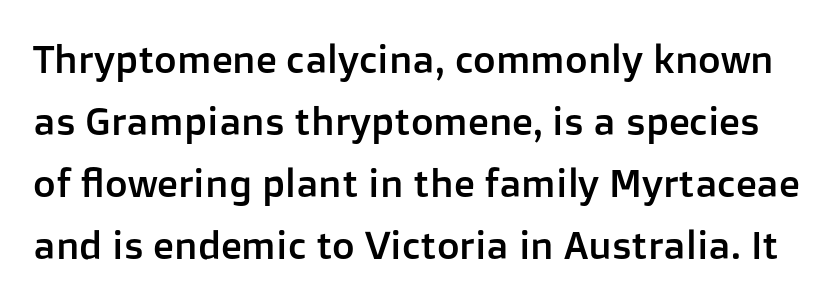
The image shows 39 px sans-serif type, upright; set normal line spacing (1.59x), normal letter spacing, not underlined; low stroke contrast and a medium x-height.
